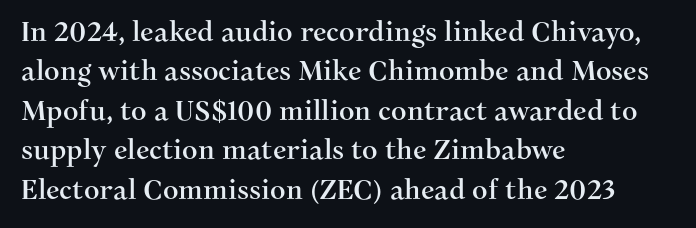
Rule under the text: the space is simply empty. The passage is arranged the way most books set body copy — flush left. This is the regular roman posture of the typeface. Default kerning and tracking; the words read as compact shapes.
